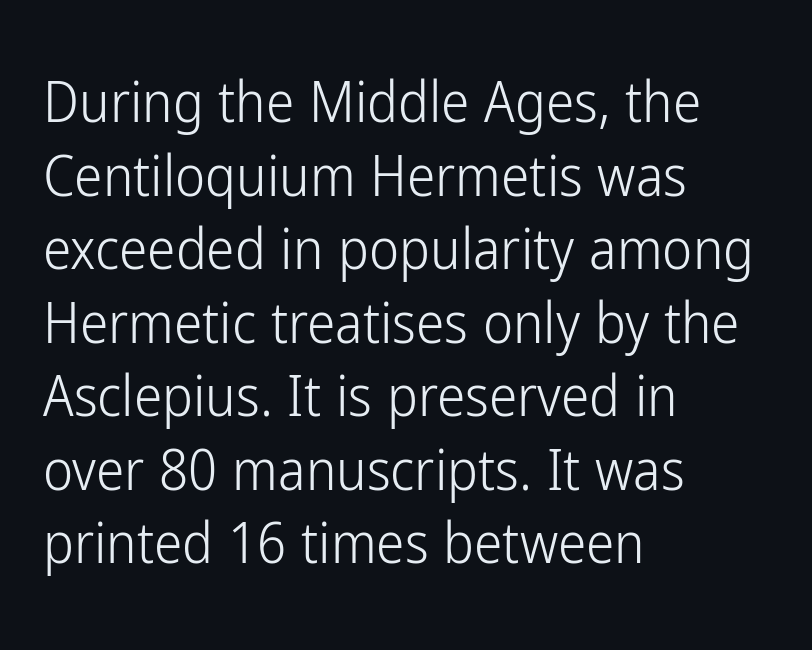
{"serif": "no", "italic": "no", "bold": "no", "weight": "light", "width": "condensed", "stroke_contrast": "low", "x_height": "medium", "monospaced": "no", "underline": "no", "align": "left", "line_spacing": "normal", "line_spacing_ratio": 1.29, "letter_spacing": "normal", "letter_spacing_em": 0.0, "glyph_px": 57}
